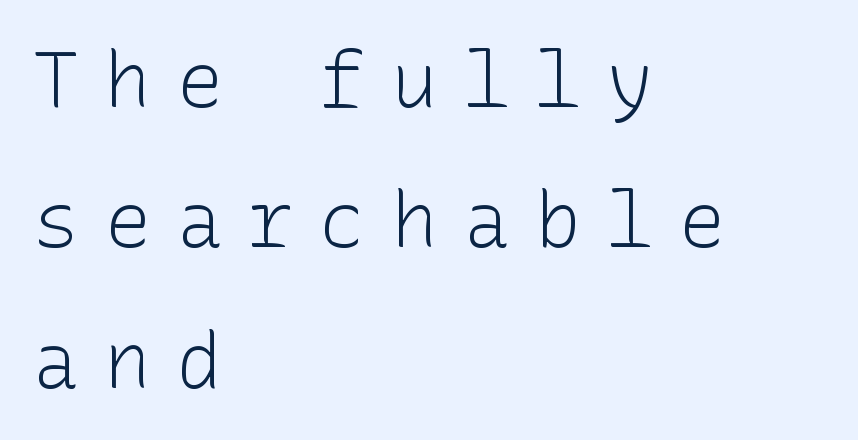
Q: Is the text bold? A: No.
Q: Is the text italic (slanted)? A: No, it is upright.
Q: Is the typeface a serif or a sans-serif typeface? A: Sans-serif.
Q: Is the text underlined? A: No.
Q: How is the paragraph aligned? A: Left-aligned.
Q: Is the spacing between letters normal or unusually wide? A: Unusually wide.
Q: Width (condensed, normal, or wide)? A: Normal.
Q: Stroke contrast? A: Low.
Q: x-height? A: Medium.
